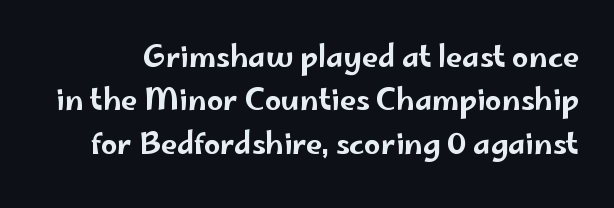
The image shows 29 px wide sans-serif type, upright; set normal line spacing (1.5x), normal letter spacing, not underlined; low stroke contrast and a small x-height.
